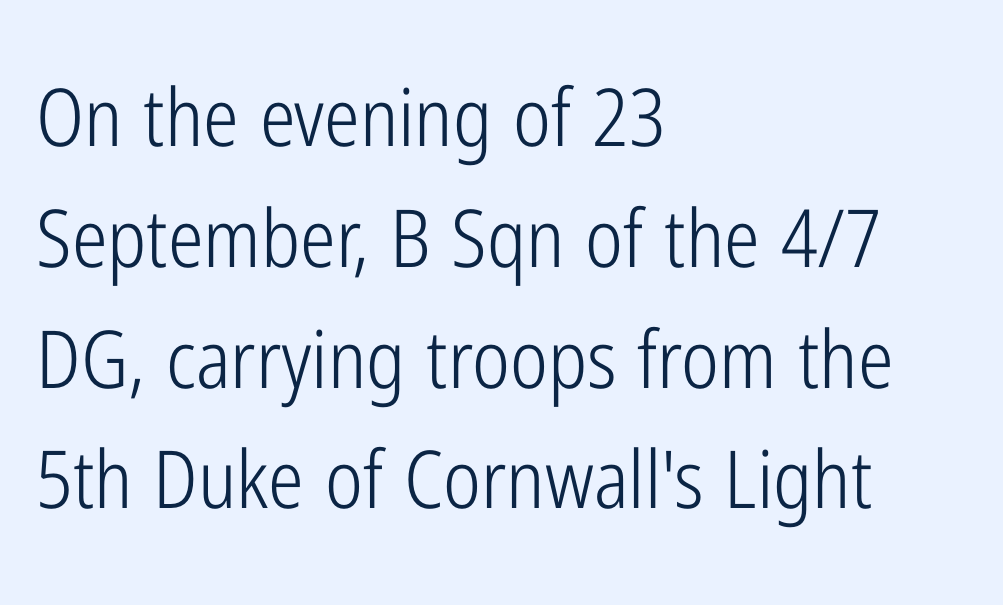
The image shows 80 px light, condensed sans-serif type, upright; set left-aligned, normal line spacing (1.51x), normal letter spacing, not underlined; low stroke contrast and a medium x-height.
